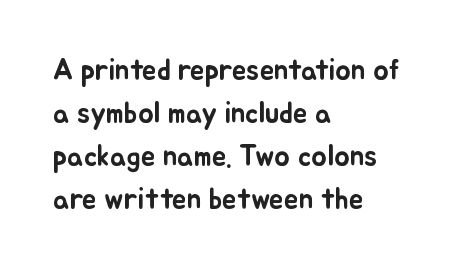
{"italic": "no", "width": "normal", "stroke_contrast": "low", "x_height": "small", "monospaced": "no", "underline": "no", "align": "left", "line_spacing": "normal", "line_spacing_ratio": 1.48, "letter_spacing": "normal", "letter_spacing_em": 0.0, "glyph_px": 29}
